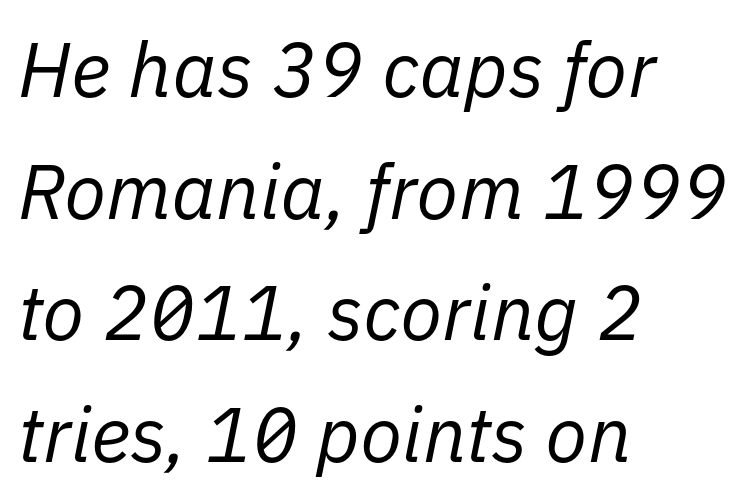
Q: Is the text bold? A: No.
Q: Is the text italic (slanted)? A: Yes, it leans right by about 11 degrees.
Q: Is the text underlined? A: No.
Q: How is the paragraph aligned? A: Left-aligned.
Q: Is the spacing between letters normal or unusually wide? A: Normal.
Q: Is the spacing between lines tight, normal or loose? A: Normal.
Q: Width (condensed, normal, or wide)? A: Normal.
Q: Stroke contrast? A: Low.
Q: x-height? A: Medium.
Q: Monospaced? A: No.
